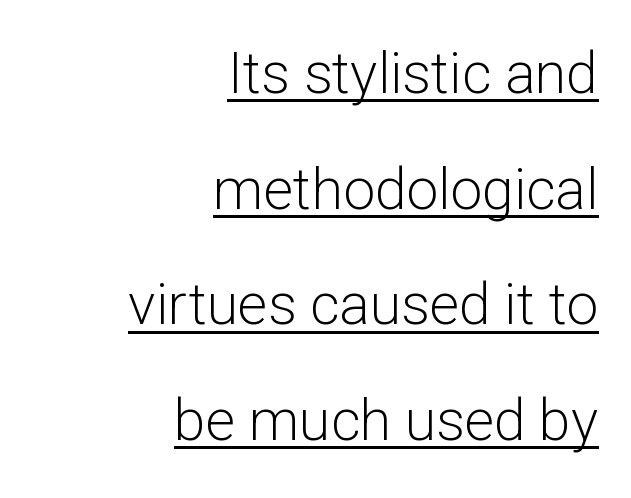
Q: Is the text bold? A: No.
Q: Is the text italic (slanted)? A: No, it is upright.
Q: Is the typeface a serif or a sans-serif typeface? A: Sans-serif.
Q: Is the text underlined? A: Yes.
Q: How is the paragraph aligned? A: Right-aligned.
Q: Is the spacing between letters normal or unusually wide? A: Normal.
Q: Is the spacing between lines tight, normal or loose? A: Loose.
Q: Width (condensed, normal, or wide)? A: Normal.
Q: Stroke contrast? A: Low.
Q: x-height? A: Medium.
Q: Monospaced? A: No.
